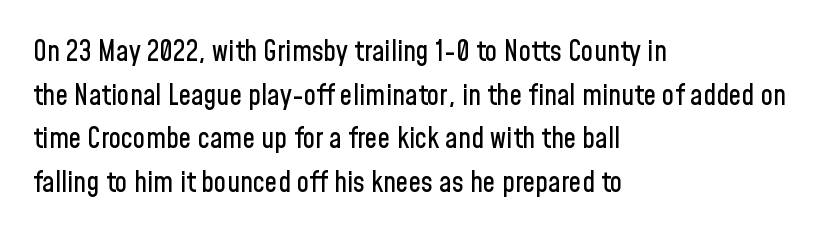
The lettering stays uniformly vertical, giving the passage a roman look. Horizontal bands of white between lines are of average thickness. The text block is weighted toward the left margin, trailing off unevenly rightward. Plain, unruled lines of type. Character widths vary here, with narrow letters taking less room than wide ones. Letterform terminals end flat and unadorned throughout the passage.
